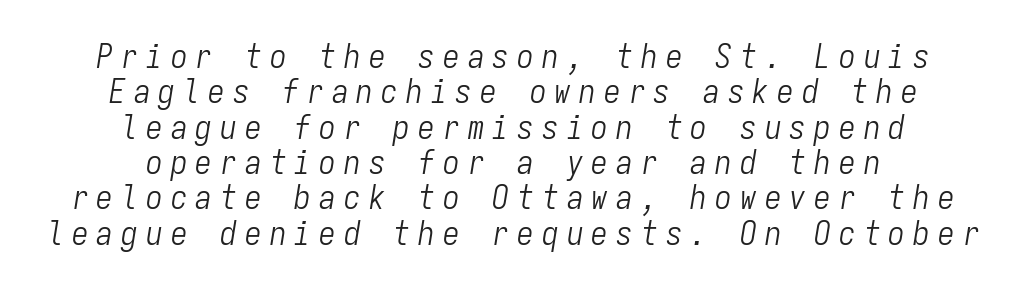
Stroke mass is kept to a normal reading level or below. Is there much room between lines? No — they nearly touch. Italic? Definitely — the glyphs are oblique. The specimen omits any rule beneath the text block's lines. This rendering uses center alignment, leaving both contours irregular but symmetric. Between one letter and the next there's a generous, obvious gap.
